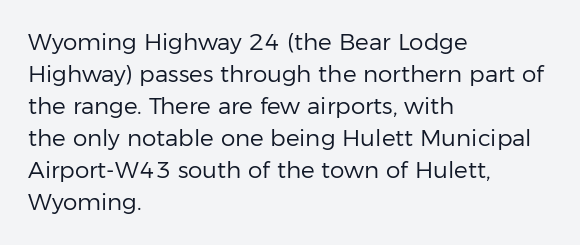
Q: Is the text bold? A: No.
Q: Is the text italic (slanted)? A: No, it is upright.
Q: Is the text underlined? A: No.
Q: How is the paragraph aligned? A: Left-aligned.
Q: Is the spacing between letters normal or unusually wide? A: Normal.
Q: Is the spacing between lines tight, normal or loose? A: Normal.
